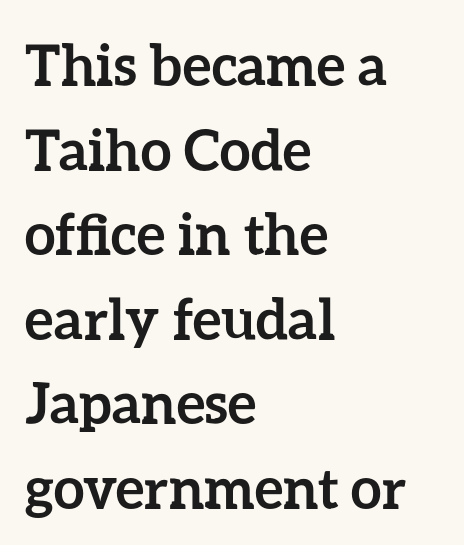
{"italic": "no", "bold": "yes", "weight": "semibold", "width": "normal", "stroke_contrast": "low", "x_height": "medium", "monospaced": "no", "underline": "no", "align": "left", "line_spacing": "normal", "line_spacing_ratio": 1.51, "letter_spacing": "normal", "letter_spacing_em": 0.0, "glyph_px": 56}
